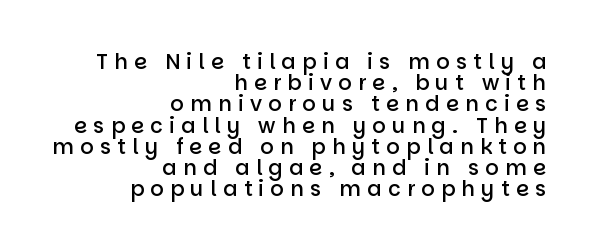
The image shows 21 px text type, upright; set right-aligned, tight line spacing (1.01x), unusually wide letter spacing (+0.3 em), not underlined.
